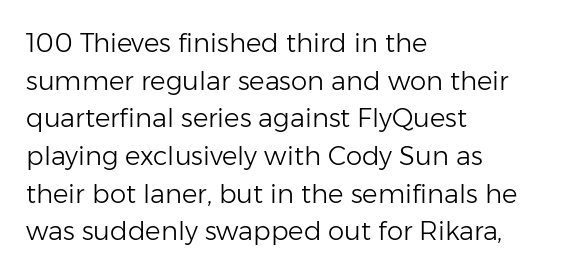
Q: Is the text bold? A: No.
Q: Is the text italic (slanted)? A: No, it is upright.
Q: Is the text underlined? A: No.
Q: How is the paragraph aligned? A: Left-aligned.
Q: Is the spacing between letters normal or unusually wide? A: Normal.
Q: Is the spacing between lines tight, normal or loose? A: Normal.
